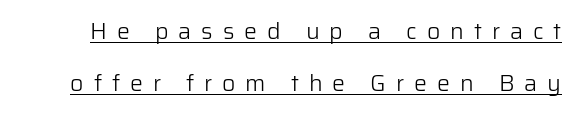
The image shows 23 px text type, upright; set loose line spacing (2.26x), unusually wide letter spacing (+0.43 em), underlined.
